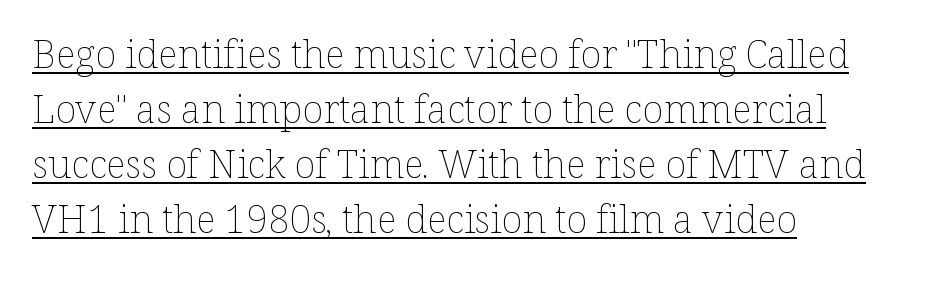
A classic flush-left, rag-right setting is used for this passage. The characters are drawn with everyday or finer stroke widths. Note the varied advance widths — an 'i' is clearly narrower than an 'm'. Students, note that the glyphs here touch the page at normal intervals.
